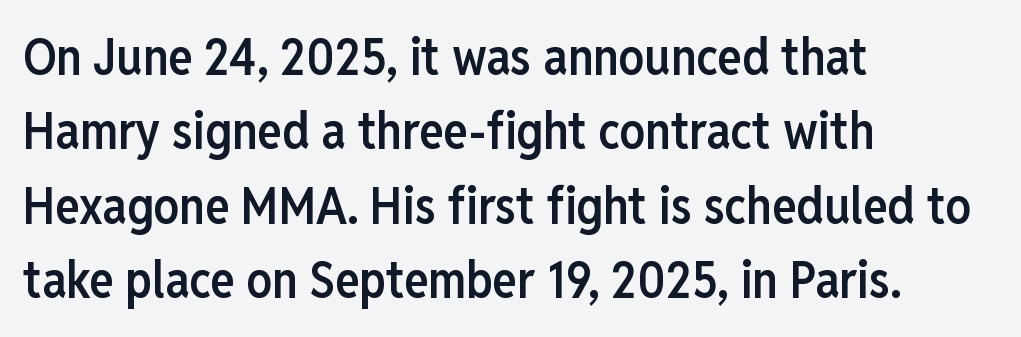
The image shows 51 px semibold, condensed sans-serif type, upright; set left-aligned, normal line spacing (1.46x), normal letter spacing, not underlined; low stroke contrast and a medium x-height.
